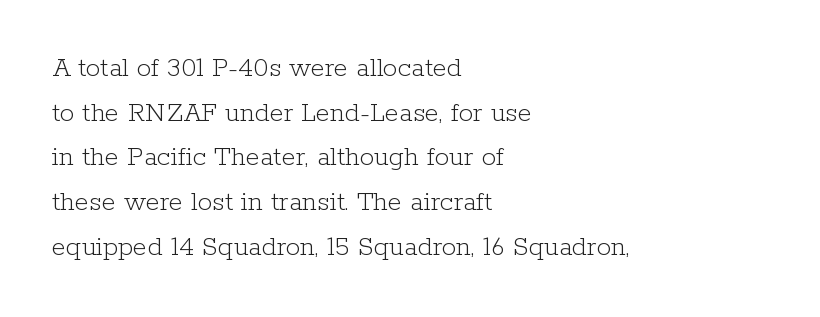
Q: Is the text bold? A: No.
Q: Is the text italic (slanted)? A: No, it is upright.
Q: Is the typeface a serif or a sans-serif typeface? A: Serif.
Q: Is the text underlined? A: No.
Q: How is the paragraph aligned? A: Left-aligned.
Q: Is the spacing between letters normal or unusually wide? A: Normal.
Q: Is the spacing between lines tight, normal or loose? A: Normal.
Q: Width (condensed, normal, or wide)? A: Normal.
Q: Stroke contrast? A: Low.
Q: x-height? A: Medium.
Q: Monospaced? A: No.
